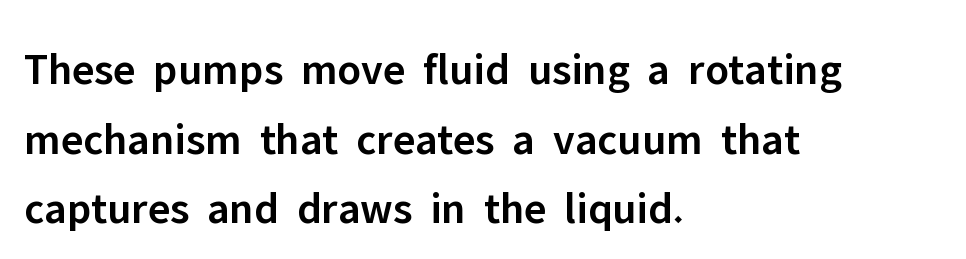
The letters carry no serifs — their stems end cleanly without finishing strokes. Is there any slant? The stems are plumb. A fair bit of extra ink — the face is semibold, not bold. Character widths vary here, with narrow letters taking less room than wide ones. Descender tails drop into unmarked territory. Leftover space on each line is placed entirely after the last word.
